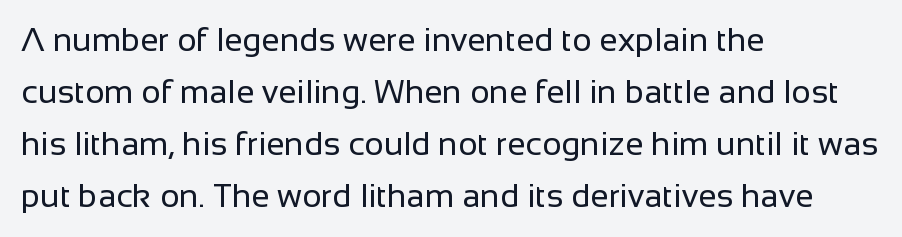
Q: Is the text bold? A: No.
Q: Is the text italic (slanted)? A: No, it is upright.
Q: Is the typeface a serif or a sans-serif typeface? A: Sans-serif.
Q: Is the text underlined? A: No.
Q: How is the paragraph aligned? A: Left-aligned.
Q: Is the spacing between letters normal or unusually wide? A: Normal.
Q: Is the spacing between lines tight, normal or loose? A: Normal.
Q: Width (condensed, normal, or wide)? A: Normal.
Q: Stroke contrast? A: Low.
Q: x-height? A: Medium.
Q: Monospaced? A: No.
